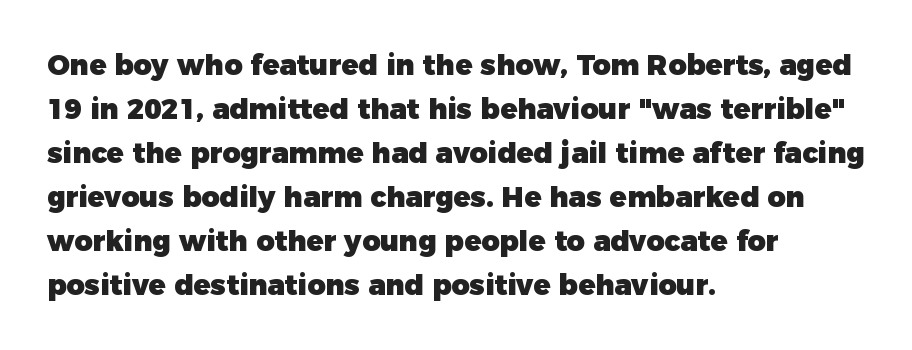
Q: Is the text bold? A: Yes.
Q: Is the text italic (slanted)? A: No, it is upright.
Q: Is the typeface a serif or a sans-serif typeface? A: Sans-serif.
Q: Is the text underlined? A: No.
Q: How is the paragraph aligned? A: Left-aligned.
Q: Is the spacing between letters normal or unusually wide? A: Normal.
Q: Is the spacing between lines tight, normal or loose? A: Normal.
Q: Width (condensed, normal, or wide)? A: Normal.
Q: Stroke contrast? A: Low.
Q: x-height? A: Medium.
Q: Monospaced? A: No.
